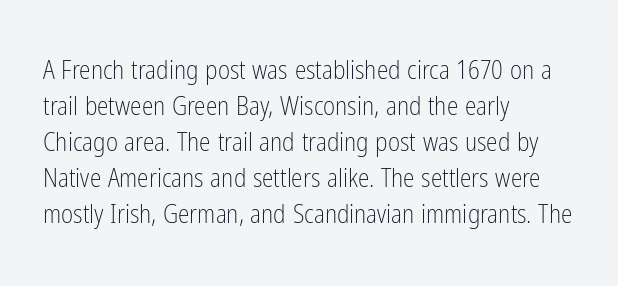
The image shows 26 px text type, upright; set left-aligned, normal line spacing (1.38x), normal letter spacing, not underlined.
